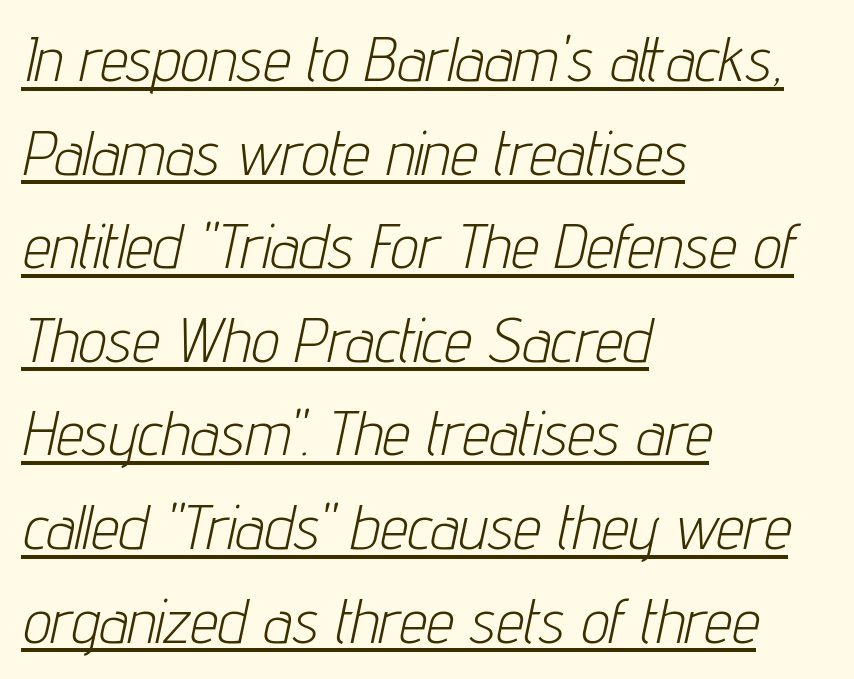
{"italic": "yes", "lean": "right", "slant_degrees": 12, "bold": "no", "weight": "light", "width": "condensed", "stroke_contrast": "low", "x_height": "medium", "monospaced": "no", "underline": "yes", "align": "left", "line_spacing": "normal", "line_spacing_ratio": 1.51, "letter_spacing": "normal", "letter_spacing_em": 0.0, "glyph_px": 62}
